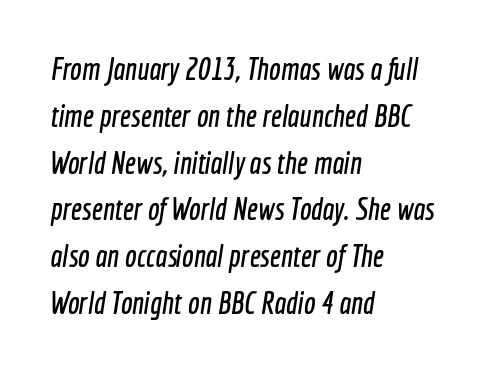
The image shows 31 px condensed sans-serif type; set left-aligned, normal line spacing (1.51x), normal letter spacing, not underlined; a medium x-height.
